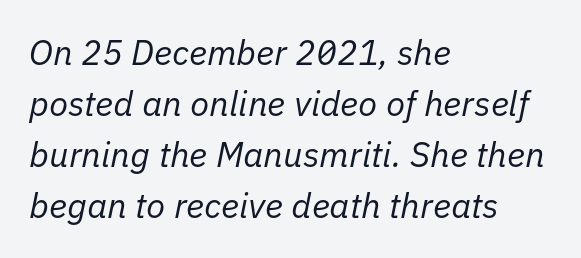
The image shows 35 px regular-weight type, italic (leaning right); set left-aligned, normal line spacing (1.46x), normal letter spacing, not underlined; low stroke contrast and a medium x-height.
